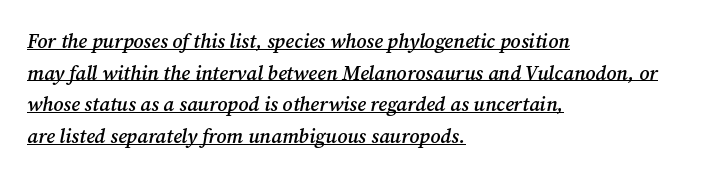
The image shows 20 px text type, italic (leaning right); set left-aligned, normal line spacing (1.58x), normal letter spacing, underlined.
